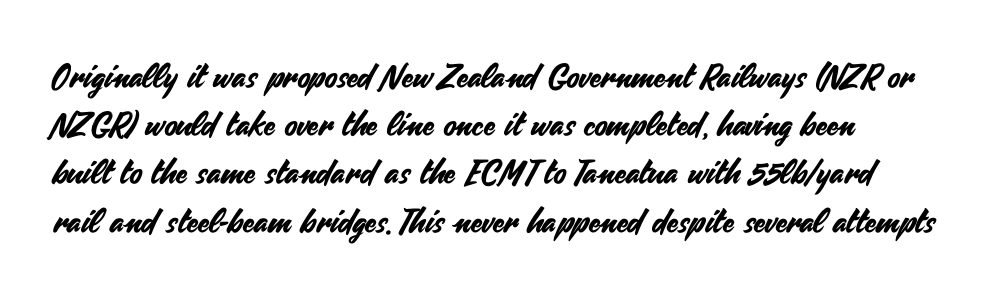
The image shows 33 px sans-serif type; set normal line spacing (1.46x), normal letter spacing, not underlined; medium stroke contrast and a small x-height.
